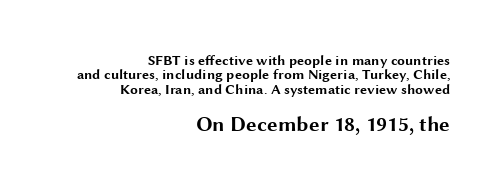
Plenty of ink on the page — the face is bold. Unlike italic type, these characters show no tilt at all. The line-height multiplier appears low, near solid setting. The gap between lines stays unmarked.
